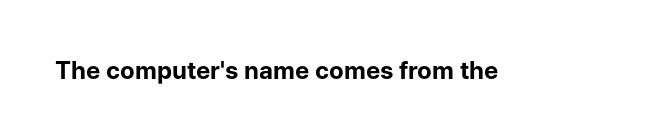
{"italic": "no", "bold": "yes", "underline": "no", "letter_spacing": "normal", "letter_spacing_em": 0.0, "glyph_px": 24}
